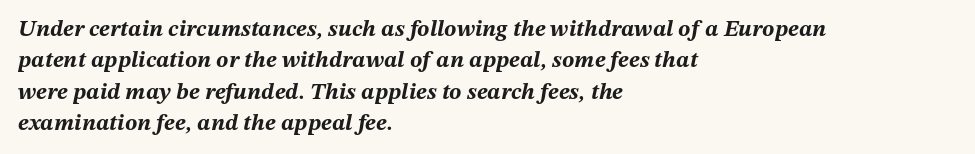
Q: Is the text bold? A: Yes.
Q: Is the text italic (slanted)? A: Yes, it leans right by about 12 degrees.
Q: Is the text underlined? A: No.
Q: How is the paragraph aligned? A: Left-aligned.
Q: Is the spacing between letters normal or unusually wide? A: Normal.
Q: Is the spacing between lines tight, normal or loose? A: Normal.
